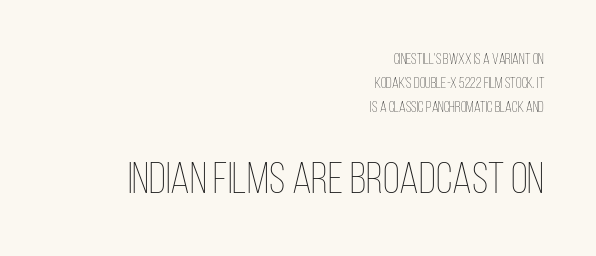
A clean baseline with only descenders dipping below it. Notice how the stems are strictly vertical — no italics here. The type is set solid horizontally, with unmodified tracking. Which margin do the lines hug? The right one — the left edge is uneven. Compare the two chunks: the lower has the greater cap height.
